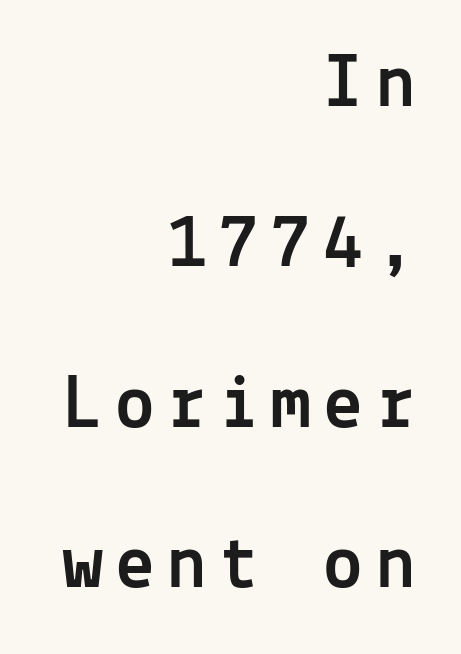
The image shows 79 px sans-serif type, upright, monospaced; set right-aligned, loose line spacing (2.03x), not underlined; a medium x-height.
